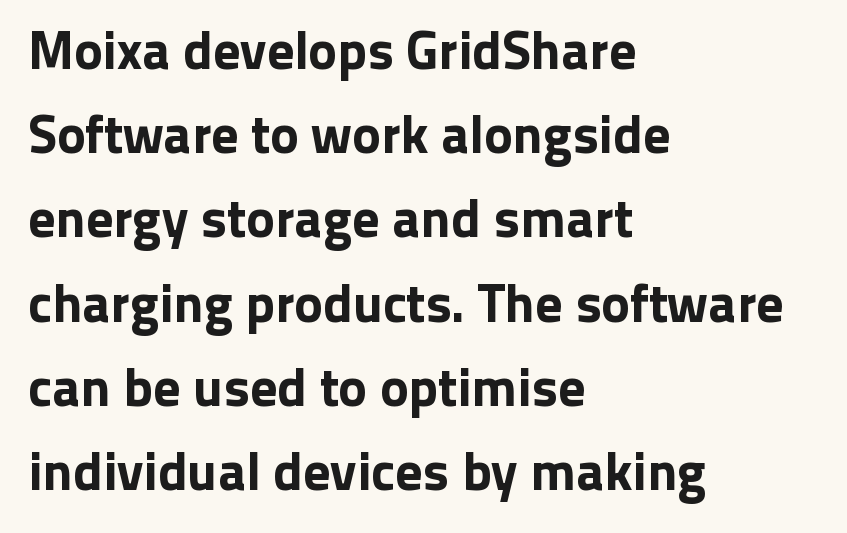
{"serif": "no", "italic": "no", "width": "normal", "stroke_contrast": "low", "x_height": "medium", "monospaced": "no", "underline": "no", "align": "left", "line_spacing": "normal", "line_spacing_ratio": 1.56, "letter_spacing": "normal", "letter_spacing_em": 0.0, "glyph_px": 54}
